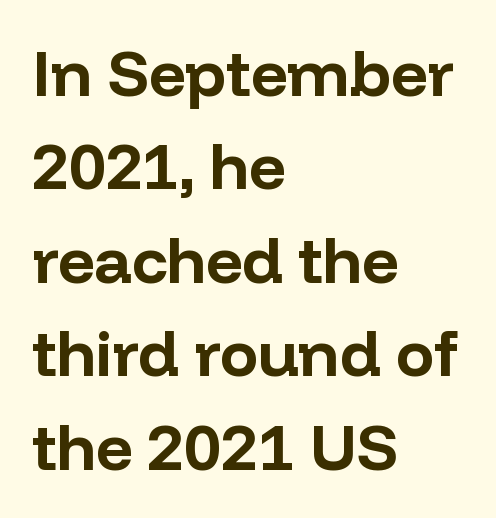
{"serif": "no", "italic": "no", "bold": "yes", "weight": "bold", "width": "normal", "stroke_contrast": "low", "x_height": "medium", "monospaced": "no", "underline": "no", "align": "left", "line_spacing": "normal", "line_spacing_ratio": 1.46, "letter_spacing": "normal", "letter_spacing_em": 0.0, "glyph_px": 64}
